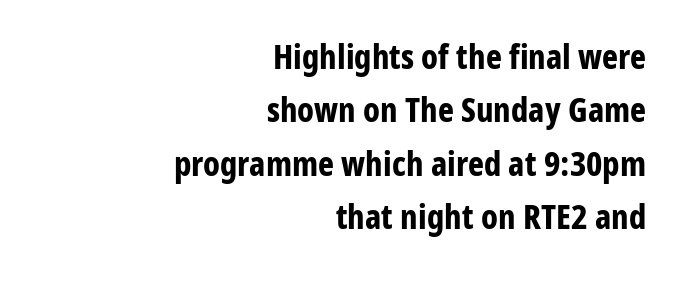
{"serif": "no", "italic": "no", "bold": "yes", "weight": "bold", "width": "condensed", "stroke_contrast": "low", "x_height": "medium", "monospaced": "no", "underline": "no", "align": "right", "line_spacing": "normal", "line_spacing_ratio": 1.57, "letter_spacing": "normal", "letter_spacing_em": 0.0, "glyph_px": 34}
